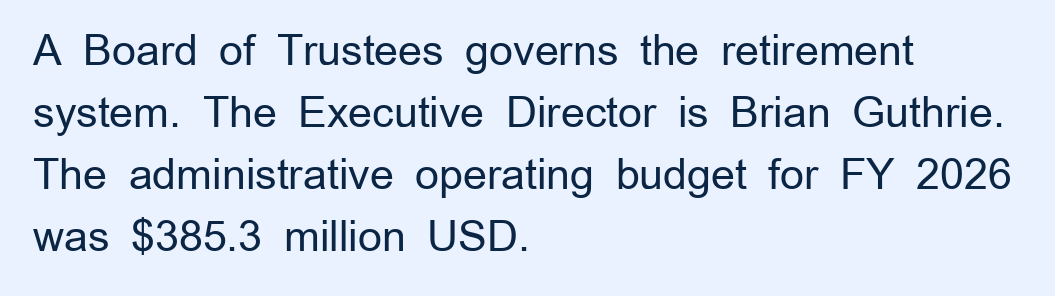
Q: Is the text bold? A: No.
Q: Is the text italic (slanted)? A: No, it is upright.
Q: Is the typeface a serif or a sans-serif typeface? A: Sans-serif.
Q: Is the text underlined? A: No.
Q: How is the paragraph aligned? A: Left-aligned.
Q: Is the spacing between letters normal or unusually wide? A: Normal.
Q: Is the spacing between lines tight, normal or loose? A: Normal.
Q: Width (condensed, normal, or wide)? A: Normal.
Q: Stroke contrast? A: Low.
Q: x-height? A: Medium.
Q: Monospaced? A: No.
